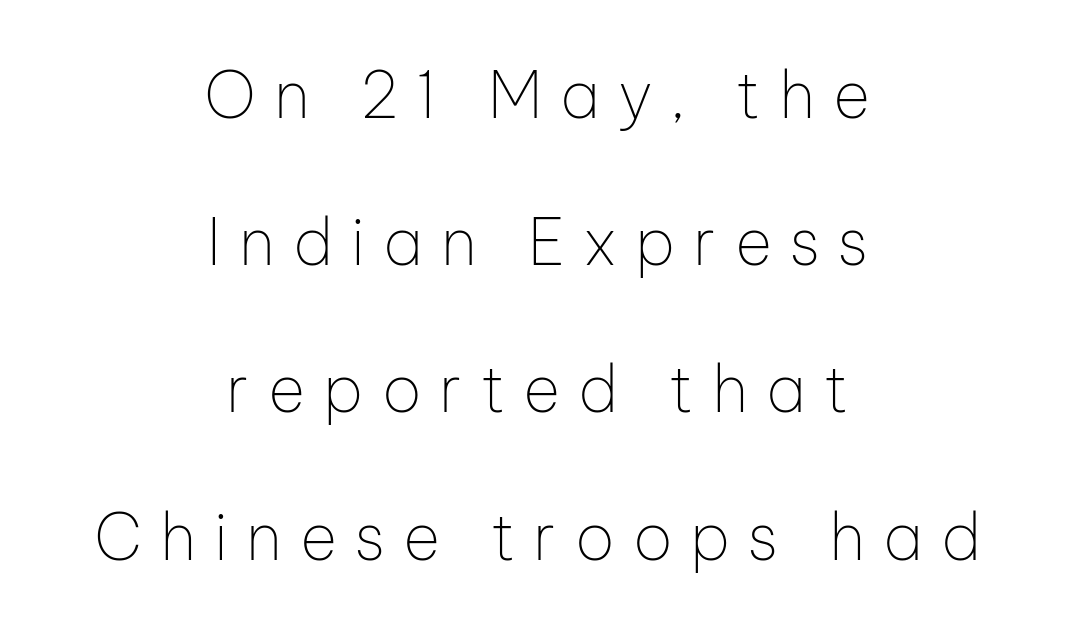
The image shows 64 px thin sans-serif type, upright; set centered, loose line spacing (2.3x), unusually wide letter spacing (+0.28 em), not underlined; low stroke contrast and a medium x-height.
